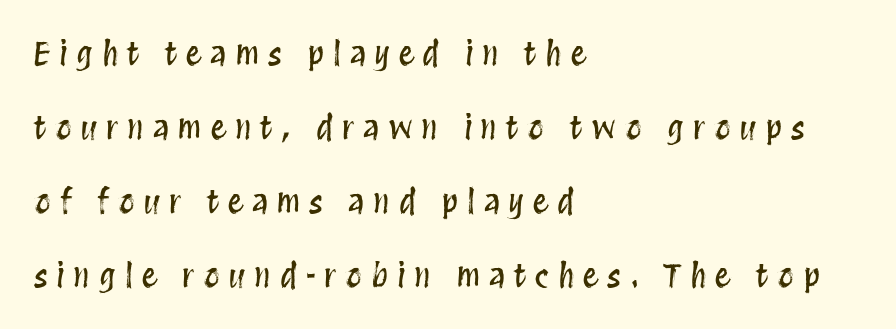
{"italic": "no", "width": "condensed", "stroke_contrast": "medium", "x_height": "large", "monospaced": "no", "underline": "no", "align": "left", "line_spacing": "loose", "line_spacing_ratio": 2.31, "letter_spacing": "wide", "letter_spacing_em": 0.27, "glyph_px": 32}
